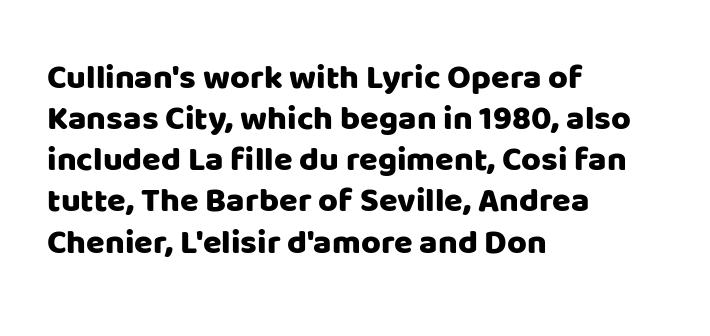
The image shows 34 px sans-serif type, upright; set left-aligned, line spacing 1.21x, normal letter spacing, not underlined; low stroke contrast and a large x-height.
